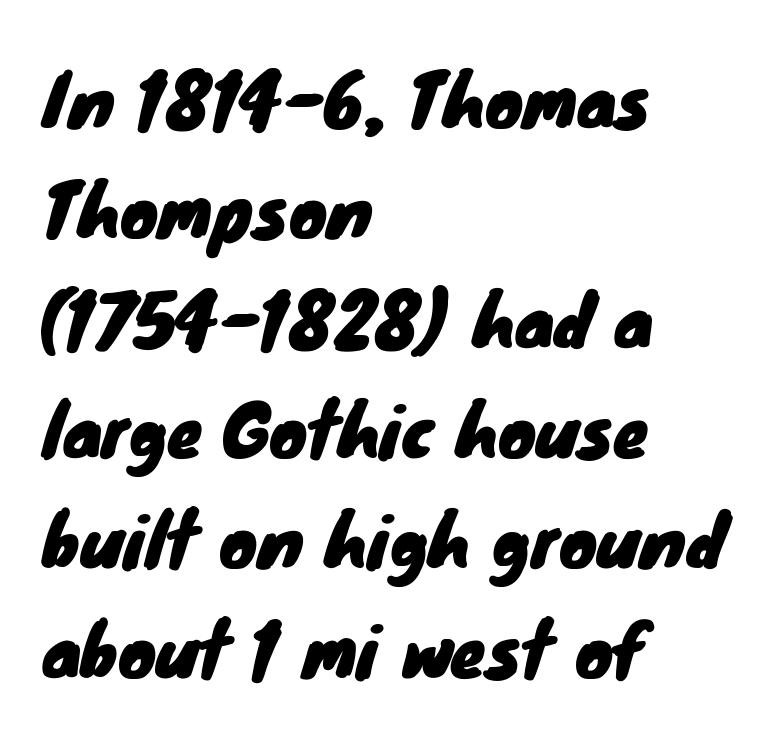
Q: Is the typeface a serif or a sans-serif typeface? A: Sans-serif.
Q: Is the text underlined? A: No.
Q: How is the paragraph aligned? A: Left-aligned.
Q: Is the spacing between letters normal or unusually wide? A: Normal.
Q: Is the spacing between lines tight, normal or loose? A: Normal.
Q: Width (condensed, normal, or wide)? A: Normal.
Q: Stroke contrast? A: Low.
Q: x-height? A: Small.
Q: Monospaced? A: No.
